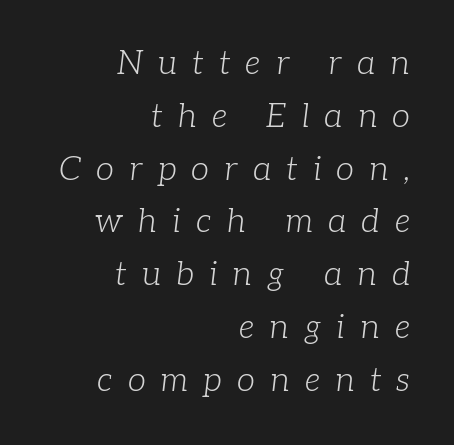
Q: Is the text bold? A: No.
Q: Is the text italic (slanted)? A: Yes, it leans right by about 7 degrees.
Q: Is the typeface a serif or a sans-serif typeface? A: Serif.
Q: Is the text underlined? A: No.
Q: How is the paragraph aligned? A: Right-aligned.
Q: Is the spacing between letters normal or unusually wide? A: Unusually wide.
Q: Is the spacing between lines tight, normal or loose? A: Normal.
Q: Width (condensed, normal, or wide)? A: Normal.
Q: Stroke contrast? A: Low.
Q: x-height? A: Medium.
Q: Monospaced? A: No.
